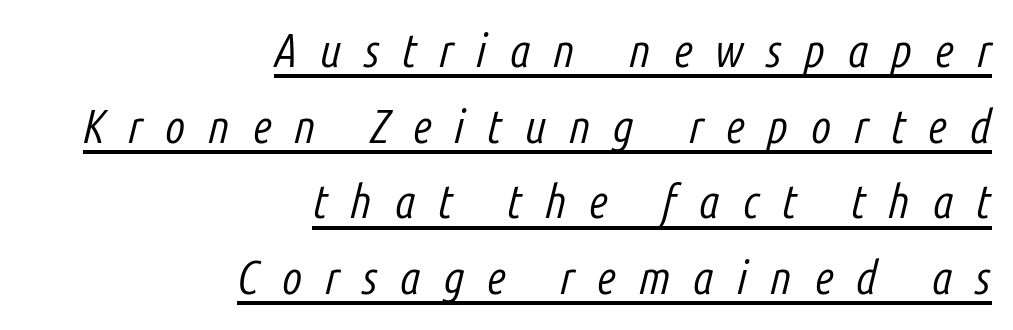
The image shows 47 px light, condensed type, italic (leaning right); set right-aligned, normal line spacing (1.61x), unusually wide letter spacing (+0.48 em), underlined; low stroke contrast and a medium x-height.
